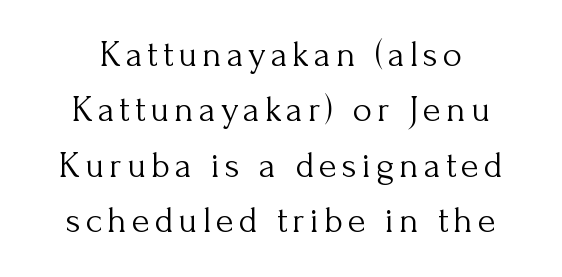
{"serif": "yes", "italic": "no", "bold": "no", "weight": "light", "width": "normal", "stroke_contrast": "medium", "x_height": "small", "monospaced": "no", "underline": "no", "align": "center", "line_spacing": "normal", "line_spacing_ratio": 1.5, "glyph_px": 37}
